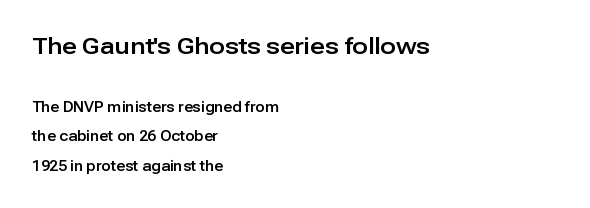
Q: Is the text italic (slanted)? A: No, it is upright.
Q: Is the text underlined? A: No.
Q: How is the paragraph aligned? A: Left-aligned.
Q: Is the spacing between letters normal or unusually wide? A: Normal.
Q: Is the spacing between lines tight, normal or loose? A: Loose.
Q: Which block of text is set in a larger size, the first (top) or the second (bottom)? A: The first (top) one.
